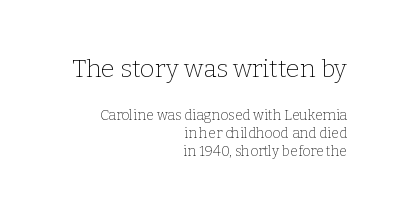
Q: Is the text bold? A: No.
Q: Is the text italic (slanted)? A: No, it is upright.
Q: Is the text underlined? A: No.
Q: How is the paragraph aligned? A: Right-aligned.
Q: Is the spacing between letters normal or unusually wide? A: Normal.
Q: Is the spacing between lines tight, normal or loose? A: Normal.
Q: Which block of text is set in a larger size, the first (top) or the second (bottom)? A: The first (top) one.
